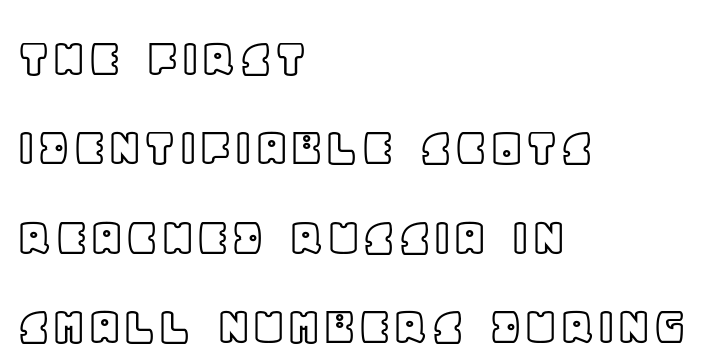
{"italic": "no", "width": "normal", "x_height": "large", "monospaced": "no", "underline": "no", "align": "left", "line_spacing": "normal", "line_spacing_ratio": 1.57, "letter_spacing": "normal", "letter_spacing_em": 0.0, "glyph_px": 57}
